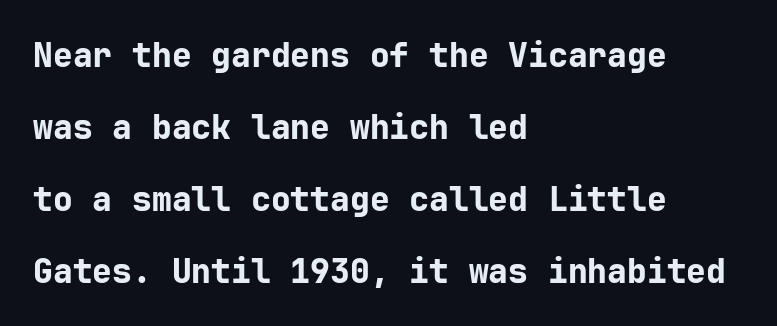
The image shows 33 px bold sans-serif type, upright; set left-aligned, loose line spacing (2.18x), normal letter spacing, not underlined; low stroke contrast and a medium x-height.
